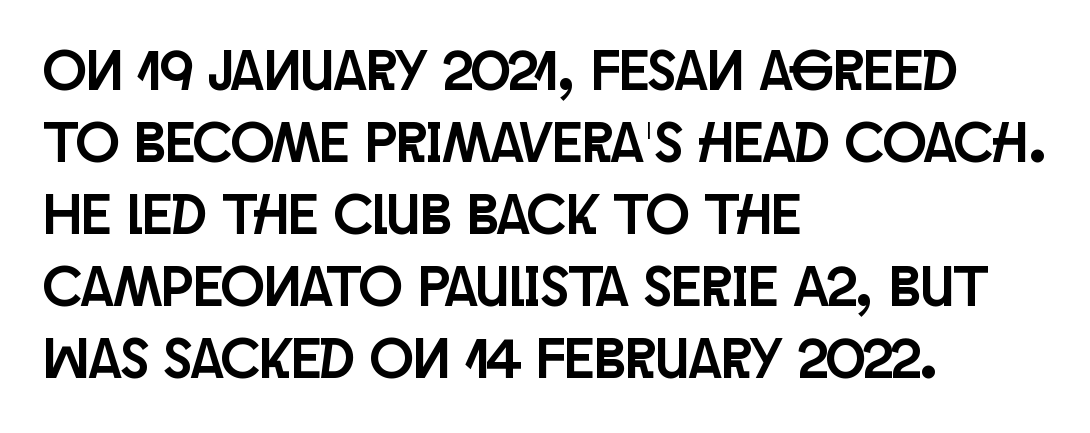
The image shows 58 px condensed sans-serif type, upright; set left-aligned, line spacing 1.24x, normal letter spacing, not underlined; low stroke contrast and a large x-height.
